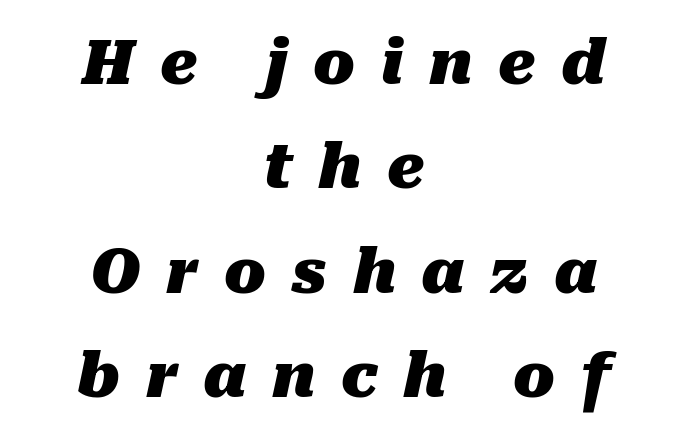
{"italic": "yes", "lean": "right", "slant_degrees": 10, "bold": "yes", "weight": "heavy", "width": "normal", "stroke_contrast": "medium", "x_height": "medium", "monospaced": "no", "underline": "no", "align": "center", "line_spacing_ratio": 1.71, "letter_spacing": "wide", "letter_spacing_em": 0.42, "glyph_px": 61}
